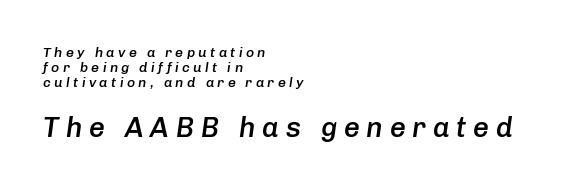
Glyph-to-glyph distance is far greater than everyday printed text. Is the lower block the larger one? Yes — the lower block carries the bigger type. Underlining? Definitely not there. The text carries the slant typical of an italic or oblique font. Each line starts at the same left margin while the right side varies. Vertical spacing — tight.
